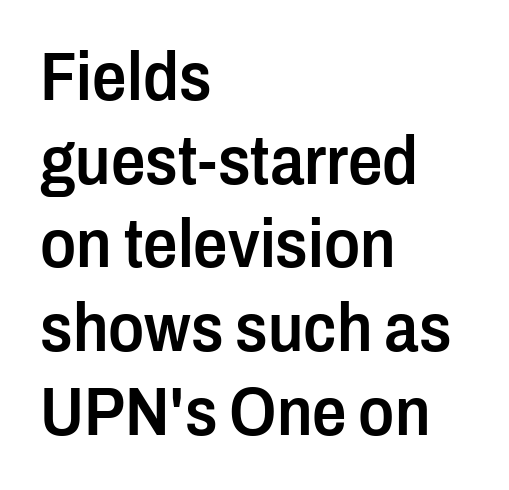
The face used here is rendered with its standard letterfit. Underline: absent. Firm but not heavy-handed strokes: this text is semibold. You could not count columns in this text — the font is proportionally spaced. Typeset ragged right — the left edge is the straight one. The font's upright variant was chosen for this text.
